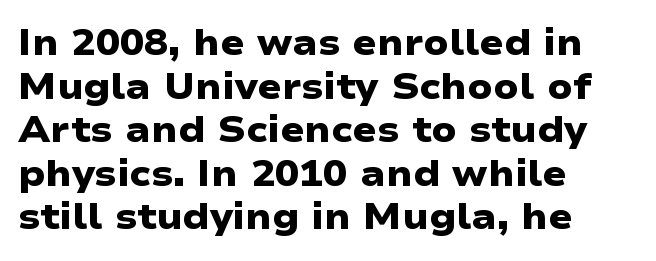
Q: Is the text bold? A: Yes.
Q: Is the typeface a serif or a sans-serif typeface? A: Sans-serif.
Q: Is the text underlined? A: No.
Q: How is the paragraph aligned? A: Left-aligned.
Q: Is the spacing between letters normal or unusually wide? A: Normal.
Q: Width (condensed, normal, or wide)? A: Wide.
Q: Stroke contrast? A: Low.
Q: x-height? A: Medium.
Q: Monospaced? A: No.
